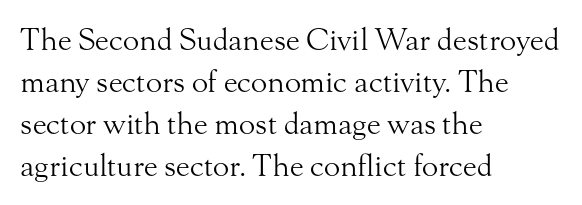
Visually the block forms a straight wall on the left and a jagged coastline on the right. Words appear dense and cohesive because spacing is normal. The font is comparable to plain body text, perhaps lighter. The characters display serif detailing at their extremities.
